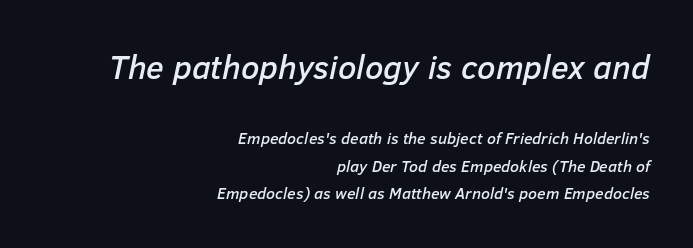
The image shows 33 px text type, italic (leaning right); set right-aligned, line spacing 1.72x, normal letter spacing, not underlined; the first (top) block is 2.06x larger; low stroke contrast and a medium x-height.
